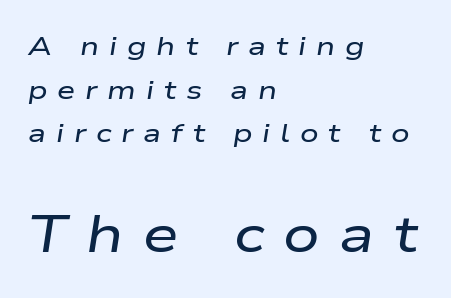
One glance says typical: line gaps are just what's usual. Observe the wide spacing: letters keep a clear distance from each other. The glyphs look as if they've been sheared to an angle. A classic flush-left, rag-right setting is used for this passage. Underline: absent. Look at the glyph heights: the lower group is clearly the bigger setting.
